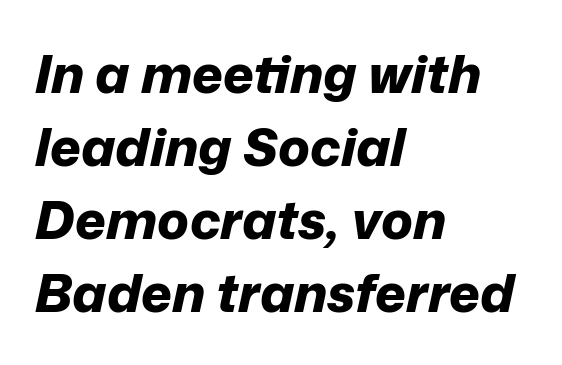
{"italic": "yes", "lean": "right", "slant_degrees": 12, "bold": "yes", "weight": "bold", "width": "normal", "stroke_contrast": "low", "x_height": "medium", "monospaced": "no", "underline": "no", "align": "left", "line_spacing": "normal", "line_spacing_ratio": 1.38, "letter_spacing": "normal", "letter_spacing_em": 0.0, "glyph_px": 53}
